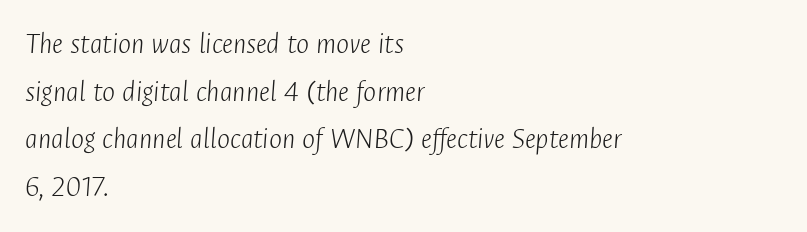
{"italic": "yes", "lean": "right", "slant_degrees": 4, "bold": "no", "weight": "light", "width": "condensed", "stroke_contrast": "low", "x_height": "medium", "monospaced": "no", "underline": "no", "align": "left", "line_spacing": "normal", "line_spacing_ratio": 1.54, "letter_spacing": "normal", "letter_spacing_em": 0.0, "glyph_px": 31}
